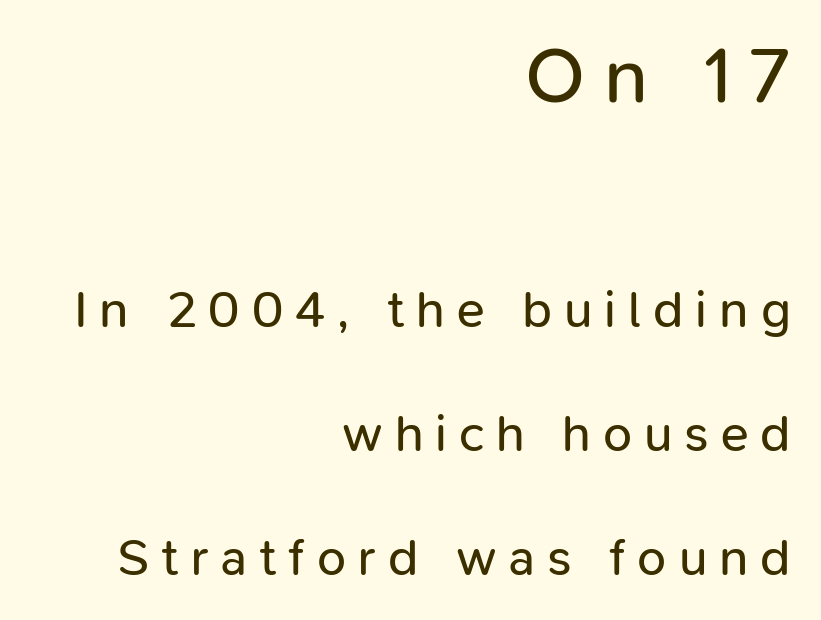
Substantial extra tracking has been applied to these lines. The space directly below the letters is spotless. Counters stay open thanks to moderate or lighter strokes. If you squint, the top block still reads clearly — it's the larger of the two.
